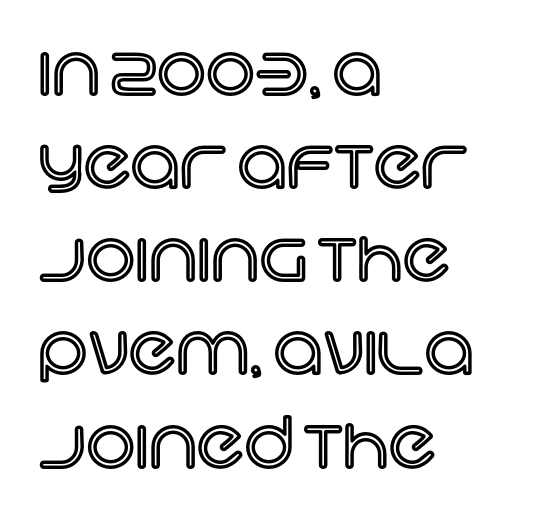
The image shows 69 px text type, upright; set left-aligned, normal line spacing (1.35x), normal letter spacing, not underlined; a large x-height.
